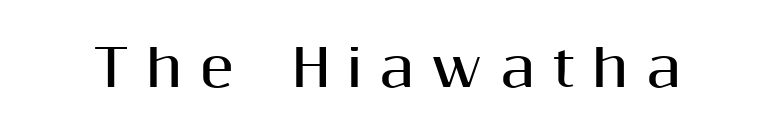
{"serif": "no", "italic": "no", "bold": "yes", "weight": "bold", "width": "normal", "stroke_contrast": "medium", "x_height": "medium", "monospaced": "no", "underline": "no", "letter_spacing": "wide", "letter_spacing_em": 0.33, "glyph_px": 51}
